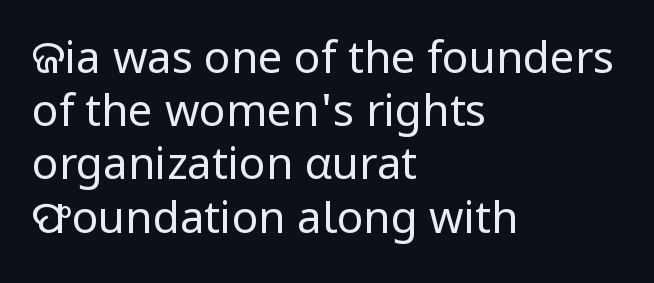
Q: Is the text bold? A: No.
Q: Is the text italic (slanted)? A: No, it is upright.
Q: Is the typeface a serif or a sans-serif typeface? A: Sans-serif.
Q: Is the text underlined? A: No.
Q: How is the paragraph aligned? A: Left-aligned.
Q: Is the spacing between letters normal or unusually wide? A: Normal.
Q: Width (condensed, normal, or wide)? A: Normal.
Q: Stroke contrast? A: Low.
Q: x-height? A: Medium.
Q: Monospaced? A: No.
